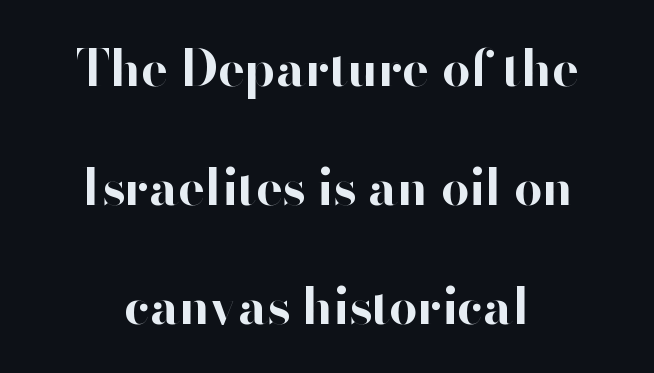
Q: Is the text bold? A: Yes.
Q: Is the text italic (slanted)? A: No, it is upright.
Q: Is the typeface a serif or a sans-serif typeface? A: Sans-serif.
Q: Is the text underlined? A: No.
Q: How is the paragraph aligned? A: Centered.
Q: Is the spacing between letters normal or unusually wide? A: Normal.
Q: Is the spacing between lines tight, normal or loose? A: Loose.
Q: Width (condensed, normal, or wide)? A: Normal.
Q: Stroke contrast? A: High.
Q: x-height? A: Small.
Q: Monospaced? A: No.
